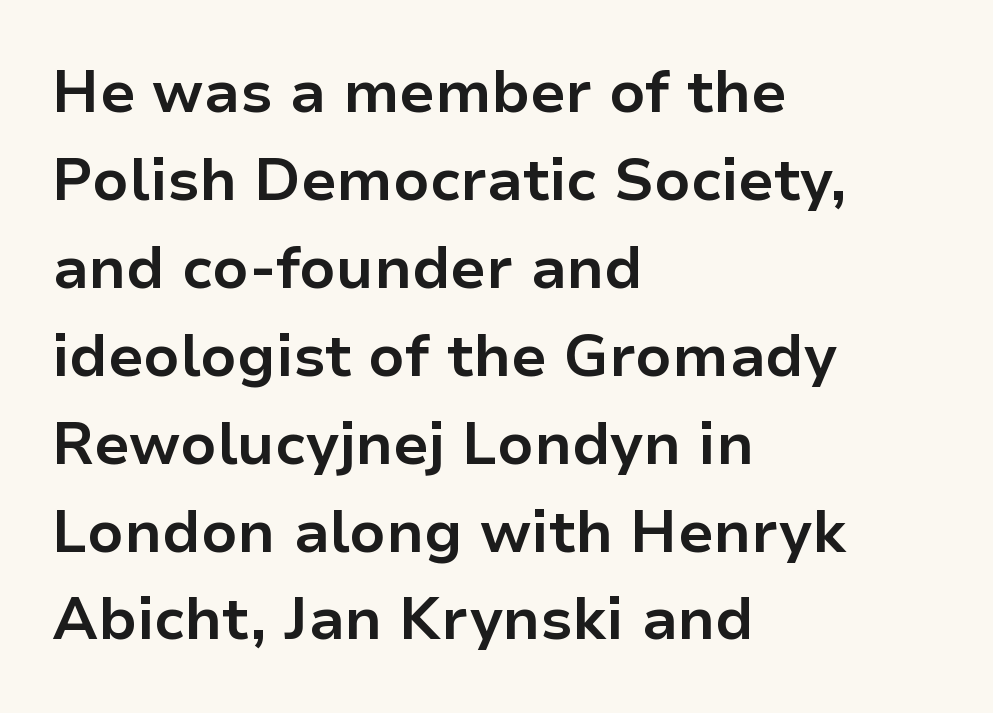
The area under the type is left untouched. Between one letter and the next there's only the usual sliver of space. Posture: straight, roman, zero tilt. Is this a sans? Yes — the strokes have no serifs.
